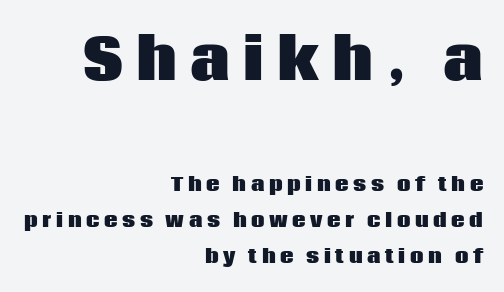
Reading top to bottom, the characters get smaller at the block break. These lines are composed in type without serifs. Compared with an ordinary text face, these strokes are far heavier — a full bold. Italic? Not at all — the glyphs are vertical.
